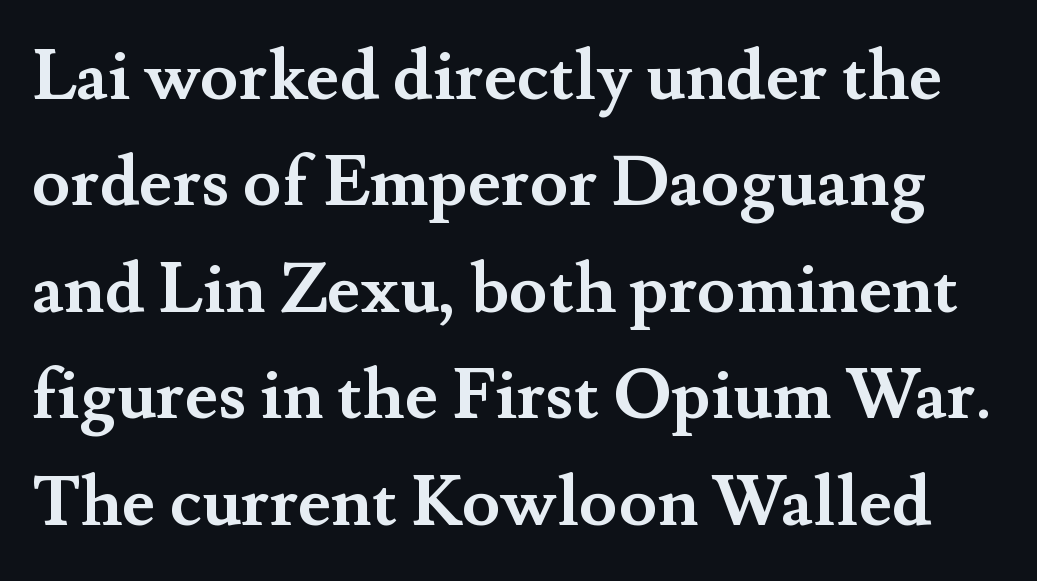
Q: Is the text bold? A: Yes.
Q: Is the text italic (slanted)? A: No, it is upright.
Q: Is the typeface a serif or a sans-serif typeface? A: Serif.
Q: Is the text underlined? A: No.
Q: Is the spacing between letters normal or unusually wide? A: Normal.
Q: Is the spacing between lines tight, normal or loose? A: Normal.
Q: Width (condensed, normal, or wide)? A: Normal.
Q: Stroke contrast? A: Medium.
Q: x-height? A: Small.
Q: Monospaced? A: No.
